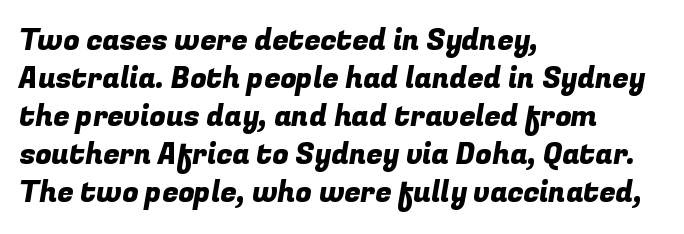
Is this a sans? Yes — the strokes have no serifs. Caption: multi-line text, flush left, ragged right. The rendering uses natural spacing where letterforms have individual widths. Characters follow at the spacing the type designer built in. The zone under the glyphs is completely vacant. Normally led — the rows are evenly, conventionally spaced.
